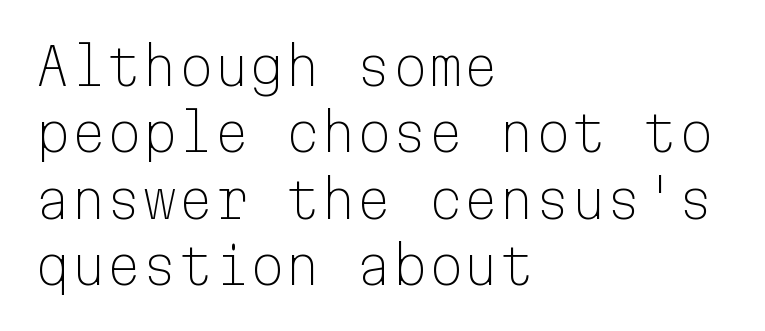
The passage shown has conventional tracking throughout. What's the leading like? Ordinary, nothing unusual. The strip under each line holds only bare page. In terms of letterform style, serifs are entirely absent.
